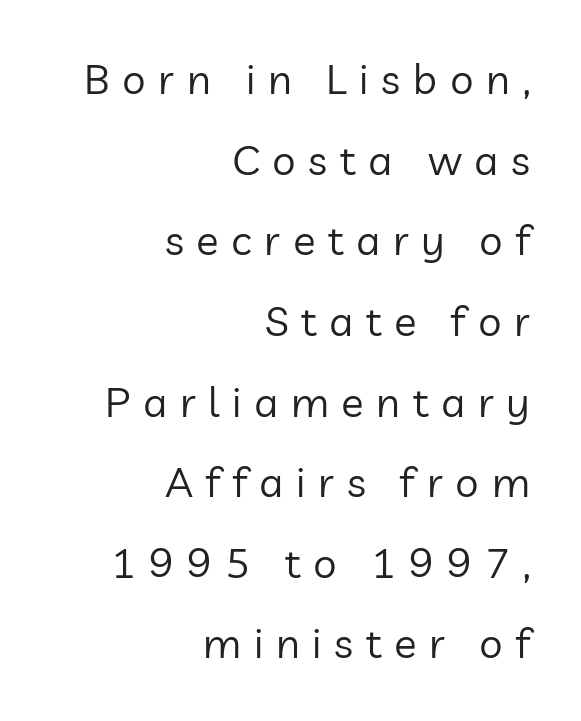
{"serif": "no", "italic": "no", "bold": "no", "weight": "regular", "width": "normal", "stroke_contrast": "low", "x_height": "medium", "monospaced": "no", "underline": "no", "align": "right", "line_spacing": "loose", "line_spacing_ratio": 1.92, "letter_spacing": "wide", "letter_spacing_em": 0.3, "glyph_px": 42}
